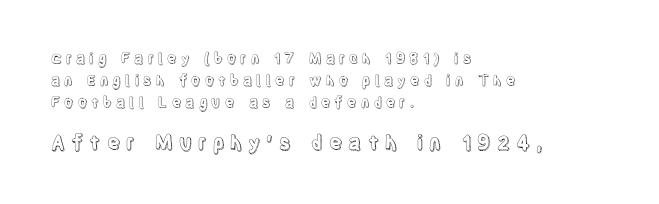
Q: Is the text italic (slanted)? A: No, it is upright.
Q: Is the text underlined? A: No.
Q: How is the paragraph aligned? A: Left-aligned.
Q: Is the spacing between letters normal or unusually wide? A: Unusually wide.
Q: Is the spacing between lines tight, normal or loose? A: Normal.
Q: Which block of text is set in a larger size, the first (top) or the second (bottom)? A: The second (bottom) one.
